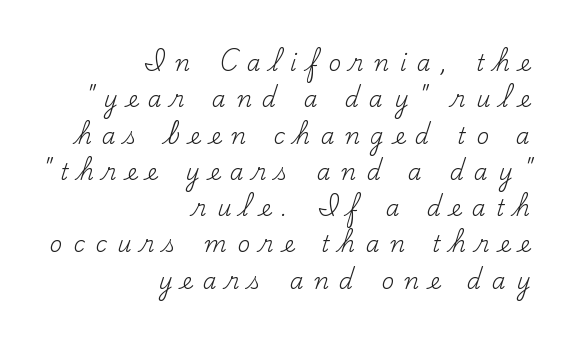
The gaps between neighbouring characters are conspicuously large. The face looks like a standard text weight, possibly lighter. Casual observation: everything's shoved over to the right. Is there much room between lines? A standard amount, neither cramped nor airy. Unmarked baselines from the first word to the last.
